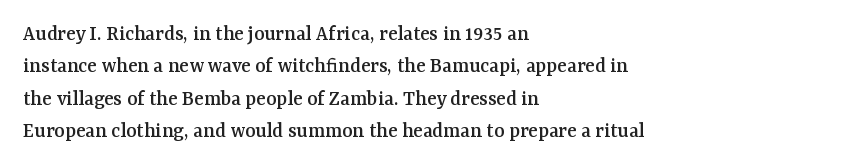
{"italic": "no", "underline": "no", "align": "left", "line_spacing": "normal", "line_spacing_ratio": 1.47, "letter_spacing": "normal", "letter_spacing_em": 0.0, "glyph_px": 22}
